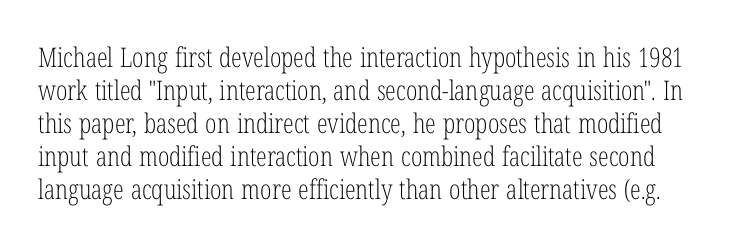
{"italic": "no", "bold": "no", "underline": "no", "line_spacing_ratio": 1.22, "letter_spacing": "normal", "letter_spacing_em": 0.0, "glyph_px": 27}
